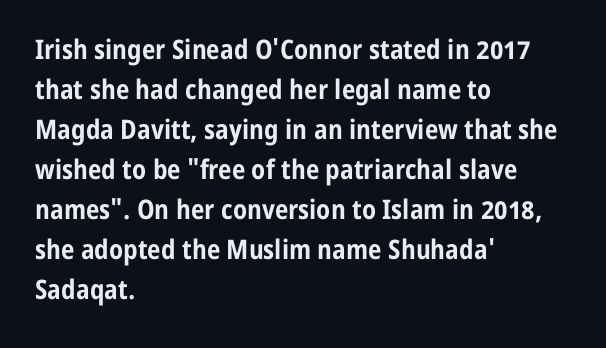
The image shows 27 px bold type, upright; set left-aligned, normal line spacing (1.48x), normal letter spacing, not underlined.
